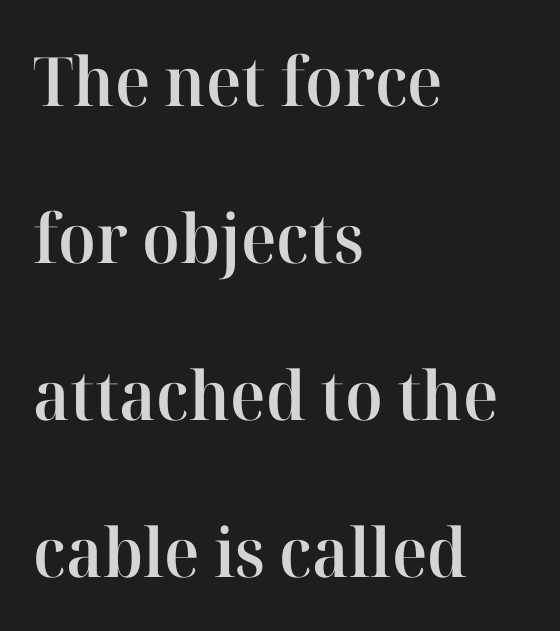
{"serif": "yes", "italic": "no", "bold": "semi", "weight": "semibold", "width": "normal", "stroke_contrast": "high", "x_height": "medium", "monospaced": "no", "underline": "no", "align": "left", "line_spacing": "loose", "line_spacing_ratio": 2.31, "letter_spacing": "normal", "letter_spacing_em": 0.0, "glyph_px": 68}
